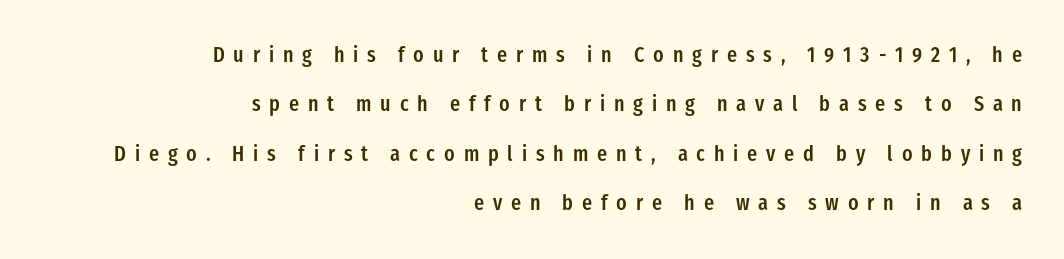
The image shows 21 px text type, upright; set right-aligned, loose line spacing (2.35x), unusually wide letter spacing (+0.42 em), not underlined.
